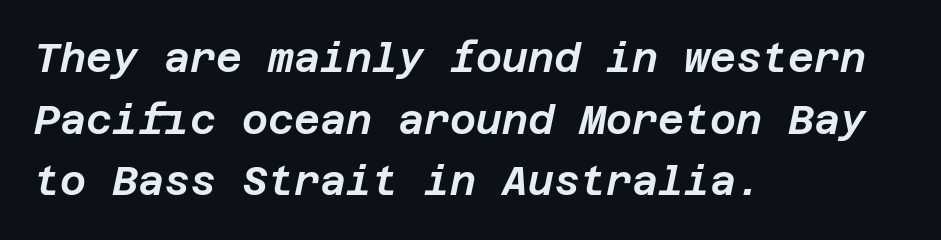
Regarding leading, the lines here are spaced in the standard way. The zone under the glyphs is completely vacant. A typesetter would call this zero additional tracking. This rendering uses left alignment, leaving the right contour irregular.
